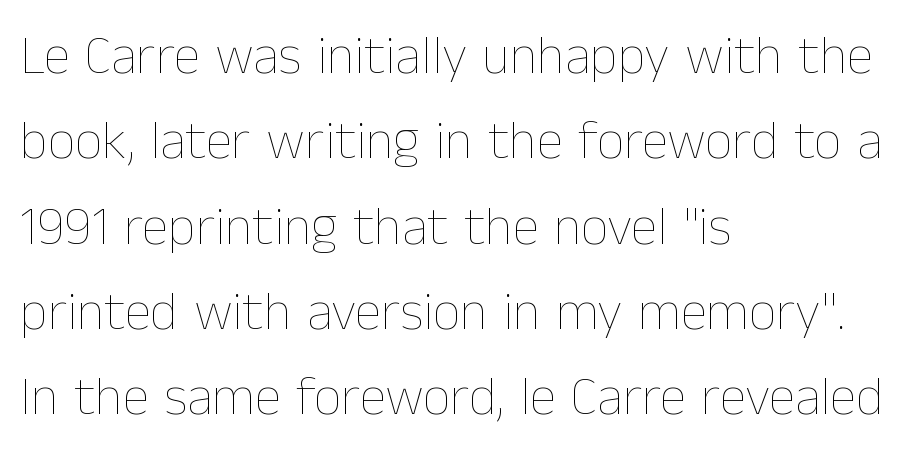
Q: Is the text bold? A: No.
Q: Is the text italic (slanted)? A: No, it is upright.
Q: Is the text underlined? A: No.
Q: How is the paragraph aligned? A: Left-aligned.
Q: Is the spacing between letters normal or unusually wide? A: Normal.
Q: Is the spacing between lines tight, normal or loose? A: Normal.
Q: Width (condensed, normal, or wide)? A: Normal.
Q: Stroke contrast? A: Low.
Q: x-height? A: Medium.
Q: Monospaced? A: No.
